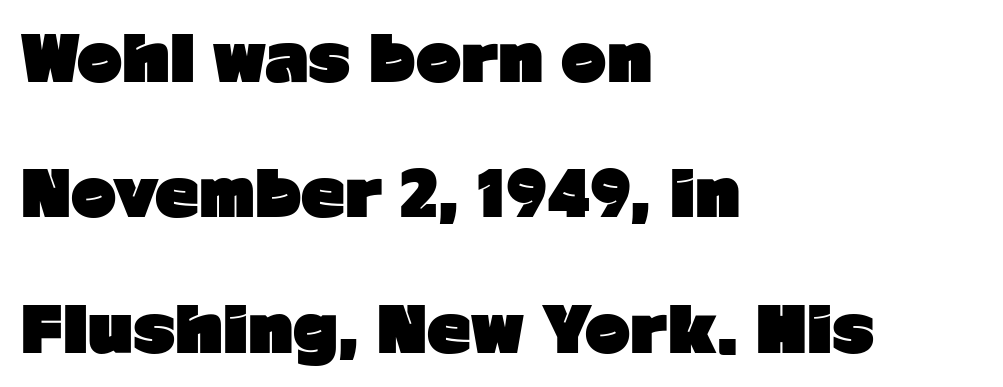
If you measured baseline to baseline, you'd find a long distance. The space directly below the letters is spotless. This rendering uses left alignment, leaving the right contour irregular. Observe the absence of serifs on each vertical stroke in this sample. The font's upright variant was chosen for this text.
